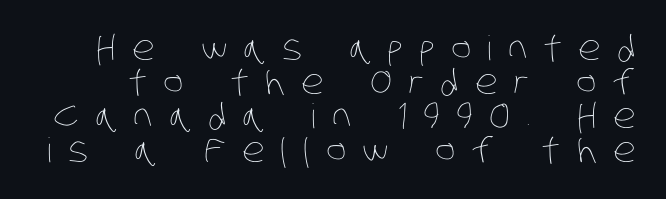
The image shows 34 px thin, condensed type; set tight line spacing (1.0x), unusually wide letter spacing (+0.48 em), not underlined; low stroke contrast and a large x-height.
